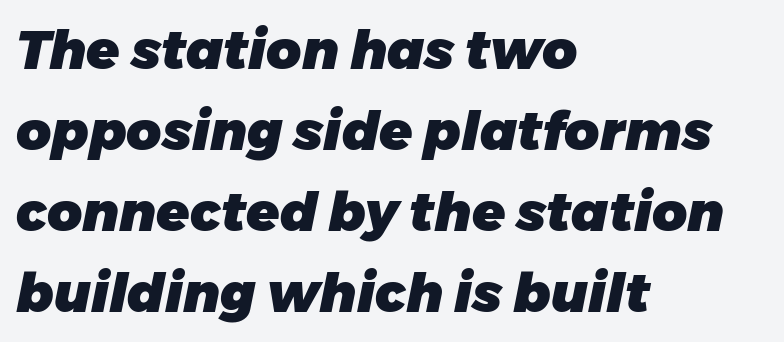
Between one letter and the next there's only the usual sliver of space. Bold? Absolutely — the strokes are thick and heavy. The foot of each line stays bare and open. Layout note: lines flush left. Normally led — the rows are evenly, conventionally spaced. An italicized treatment has been applied to the whole sample.
